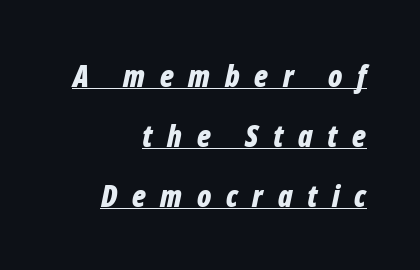
{"italic": "yes", "lean": "right", "slant_degrees": 12, "bold": "yes", "weight": "bold", "width": "condensed", "stroke_contrast": "low", "x_height": "medium", "monospaced": "no", "underline": "yes", "align": "right", "line_spacing": "loose", "line_spacing_ratio": 2.0, "letter_spacing": "wide", "letter_spacing_em": 0.49, "glyph_px": 30}
